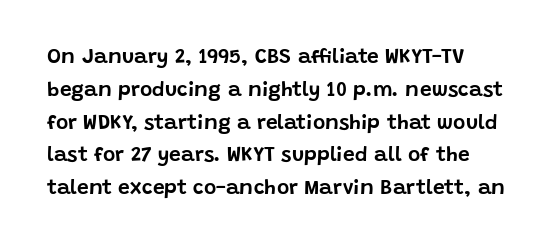
{"italic": "no", "underline": "no", "line_spacing": "normal", "line_spacing_ratio": 1.56, "letter_spacing": "normal", "letter_spacing_em": 0.0, "glyph_px": 21}
